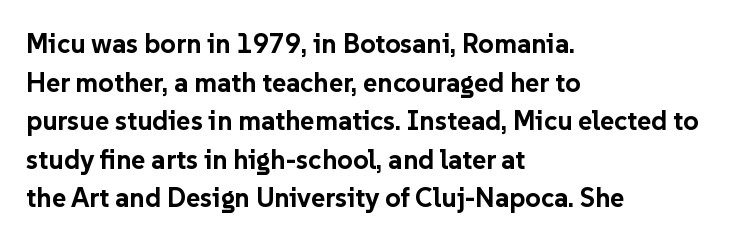
The image shows 27 px bold type, upright; set left-aligned, normal line spacing (1.43x), normal letter spacing, not underlined.
